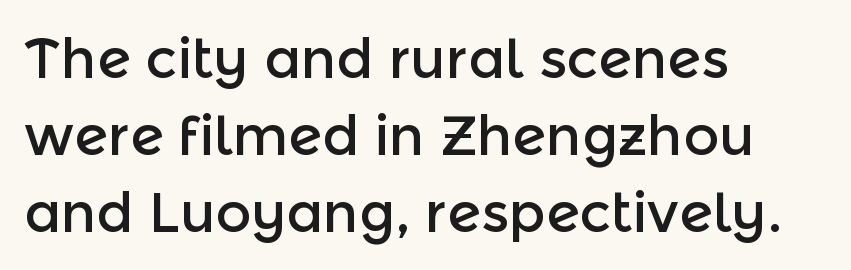
{"serif": "no", "italic": "no", "width": "normal", "x_height": "medium", "monospaced": "no", "underline": "no", "align": "left", "line_spacing": "normal", "line_spacing_ratio": 1.4, "letter_spacing": "normal", "letter_spacing_em": 0.0, "glyph_px": 55}
